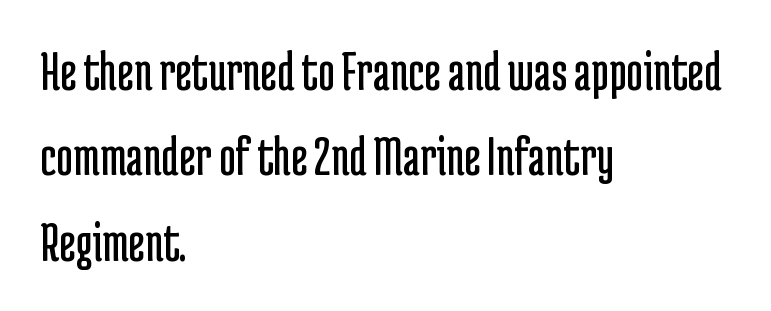
Q: Is the text bold? A: No.
Q: Is the text italic (slanted)? A: No, it is upright.
Q: Is the typeface a serif or a sans-serif typeface? A: Sans-serif.
Q: Is the text underlined? A: No.
Q: How is the paragraph aligned? A: Left-aligned.
Q: Is the spacing between letters normal or unusually wide? A: Normal.
Q: Is the spacing between lines tight, normal or loose? A: Normal.
Q: Width (condensed, normal, or wide)? A: Condensed.
Q: Stroke contrast? A: Low.
Q: x-height? A: Medium.
Q: Monospaced? A: No.
